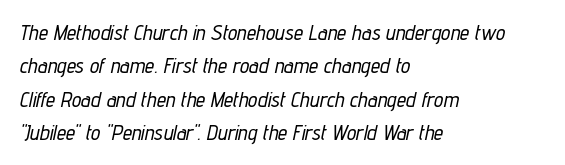
{"italic": "yes", "lean": "right", "slant_degrees": 12, "underline": "no", "align": "left", "line_spacing": "normal", "line_spacing_ratio": 1.59, "letter_spacing": "normal", "letter_spacing_em": 0.0, "glyph_px": 21}
